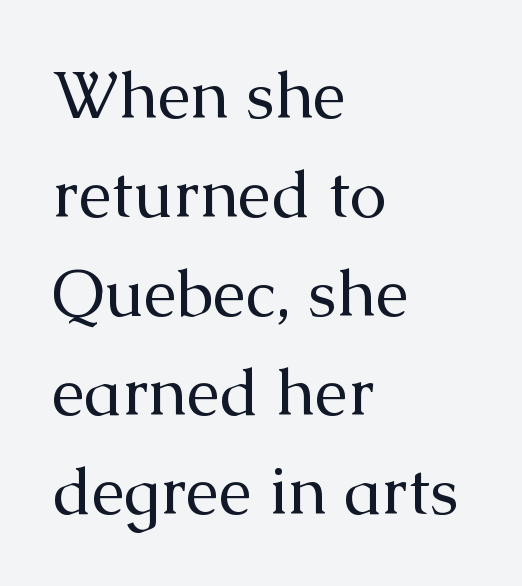
{"serif": "yes", "italic": "no", "bold": "no", "weight": "regular", "width": "normal", "stroke_contrast": "medium", "x_height": "medium", "monospaced": "no", "underline": "no", "align": "left", "line_spacing": "normal", "line_spacing_ratio": 1.5, "letter_spacing": "normal", "letter_spacing_em": 0.0, "glyph_px": 66}
